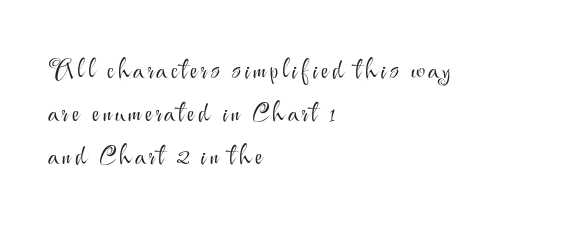
The rendering anchors every line to the left-hand side. The strokes carry an ordinary text weight at most. Line spacing here is normal.
